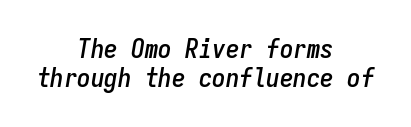
Q: Is the text italic (slanted)? A: Yes, it leans right by about 9 degrees.
Q: Is the text underlined? A: No.
Q: How is the paragraph aligned? A: Centered.
Q: Is the spacing between letters normal or unusually wide? A: Normal.
Q: Is the spacing between lines tight, normal or loose? A: Tight.
